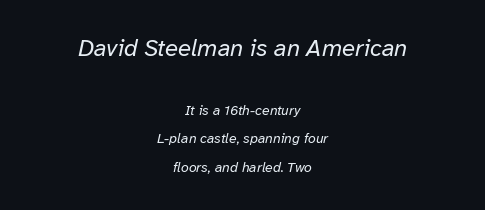
{"italic": "yes", "lean": "right", "slant_degrees": 12, "bold": "no", "underline": "no", "align": "center", "line_spacing": "loose", "line_spacing_ratio": 2.06, "letter_spacing": "normal", "letter_spacing_em": 0.0, "larger_block": "first", "size_ratio": 1.71, "glyph_px": 24}
